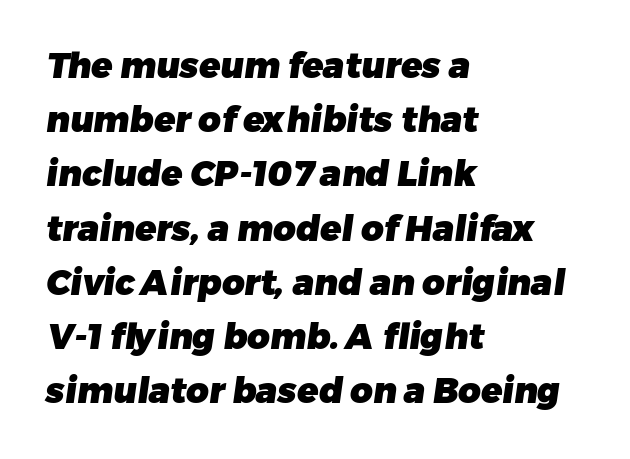
The image shows 35 px heavy sans-serif type; set left-aligned, normal line spacing (1.55x), normal letter spacing, not underlined; low stroke contrast and a medium x-height.
